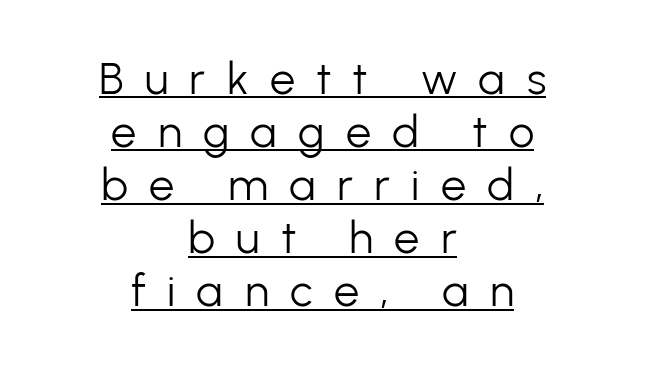
The image shows 45 px light sans-serif type, upright; set centered, line spacing 1.18x, unusually wide letter spacing (+0.47 em), underlined; low stroke contrast and a medium x-height.
